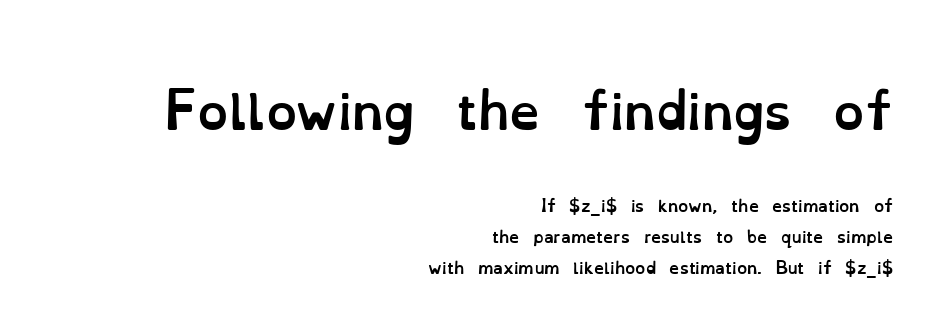
The image shows 49 px semibold type, upright; set right-aligned, loose line spacing (1.94x), normal letter spacing, not underlined; the first (top) block is 3.06x larger; low stroke contrast and a small x-height.
